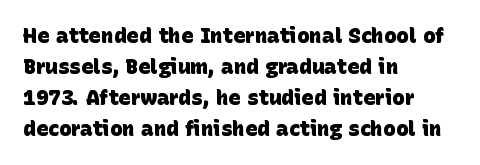
The image shows 21 px bold type; set left-aligned, normal line spacing (1.47x), normal letter spacing, not underlined.
